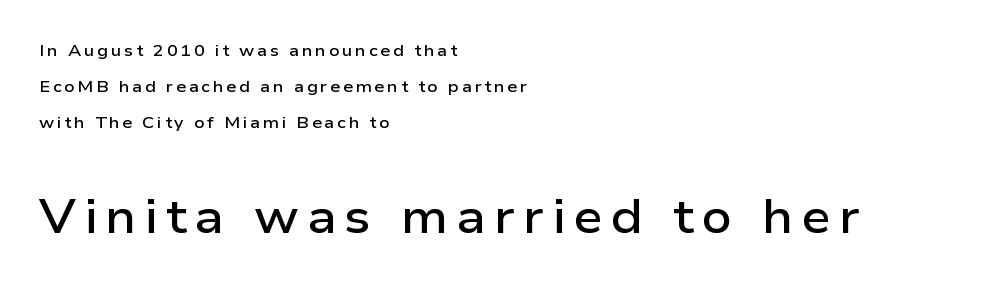
Q: Is the text bold? A: Semi-bold.
Q: Is the text italic (slanted)? A: No, it is upright.
Q: Is the typeface a serif or a sans-serif typeface? A: Sans-serif.
Q: Is the text underlined? A: No.
Q: How is the paragraph aligned? A: Left-aligned.
Q: Is the spacing between lines tight, normal or loose? A: Loose.
Q: Which block of text is set in a larger size, the first (top) or the second (bottom)? A: The second (bottom) one.
Q: Width (condensed, normal, or wide)? A: Wide.
Q: Stroke contrast? A: Low.
Q: x-height? A: Medium.
Q: Monospaced? A: No.
